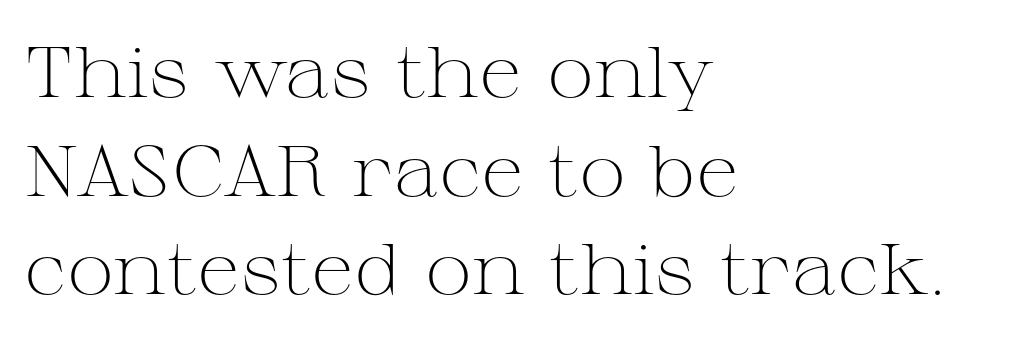
Q: Is the text bold? A: No.
Q: Is the text italic (slanted)? A: No, it is upright.
Q: Is the typeface a serif or a sans-serif typeface? A: Serif.
Q: Is the text underlined? A: No.
Q: How is the paragraph aligned? A: Left-aligned.
Q: Is the spacing between letters normal or unusually wide? A: Normal.
Q: Is the spacing between lines tight, normal or loose? A: Normal.
Q: Width (condensed, normal, or wide)? A: Wide.
Q: Stroke contrast? A: Medium.
Q: x-height? A: Medium.
Q: Monospaced? A: No.
